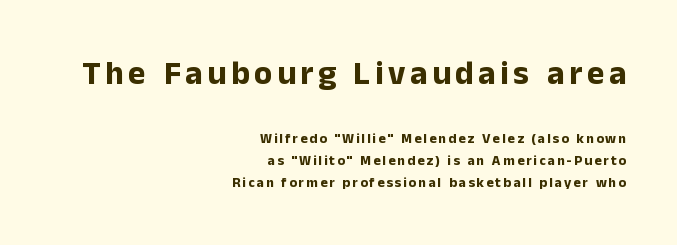
Font category for this specimen: sans-serif. The passage is arranged like a letterhead date or caption credit — flush right. The rendering uses a moderate line-height, typical for paragraphs. A clean baseline with only descenders dipping below it.
